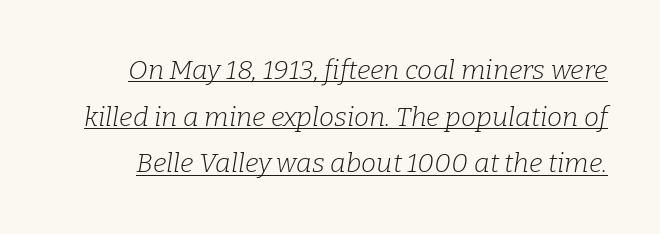
The image shows 27 px text type, italic (leaning right); set line spacing 1.73x, normal letter spacing, underlined.
